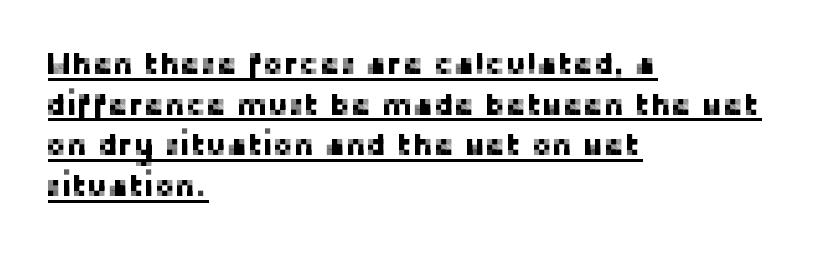
The image shows 31 px sans-serif type, upright; set left-aligned, normal line spacing (1.31x), normal letter spacing, underlined; low stroke contrast and a medium x-height.
